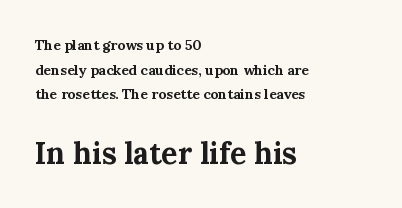
One-word summary of the alignment: left. These lines are rendered in a variable-pitch font. Each letter's strokes conclude with small projecting serifs. You could call the tracking neutral — neither tight nor loose. The zone under the glyphs is completely vacant. Is the lower block the larger one? Yes — the lower block carries the bigger type.
